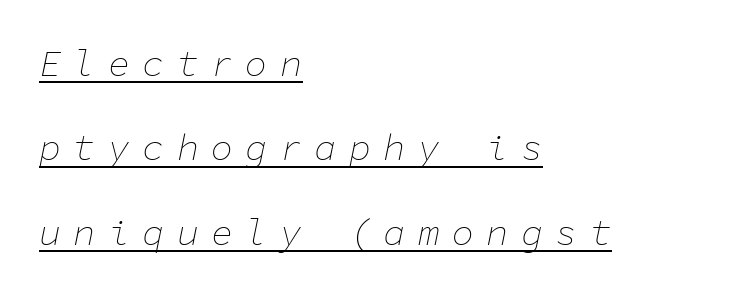
Weight: regular or lighter. There is plenty of visible air inserted between adjacent glyphs. You could count columns in this text — the font is strictly monospaced. Emphasis-style slanted type is in use.
